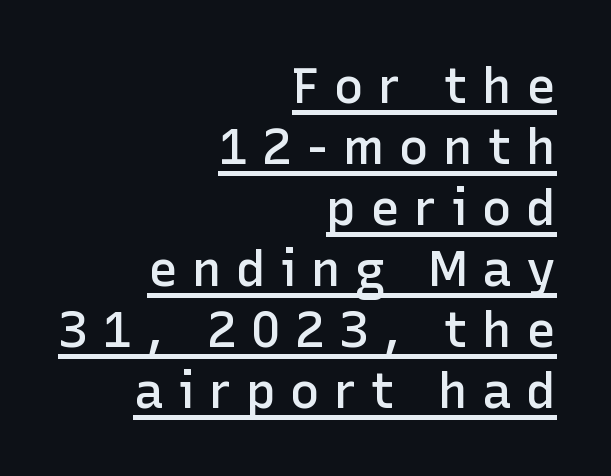
The image shows 50 px semibold sans-serif type, upright; set right-aligned, line spacing 1.22x, unusually wide letter spacing (+0.28 em), underlined; low stroke contrast and a medium x-height.
